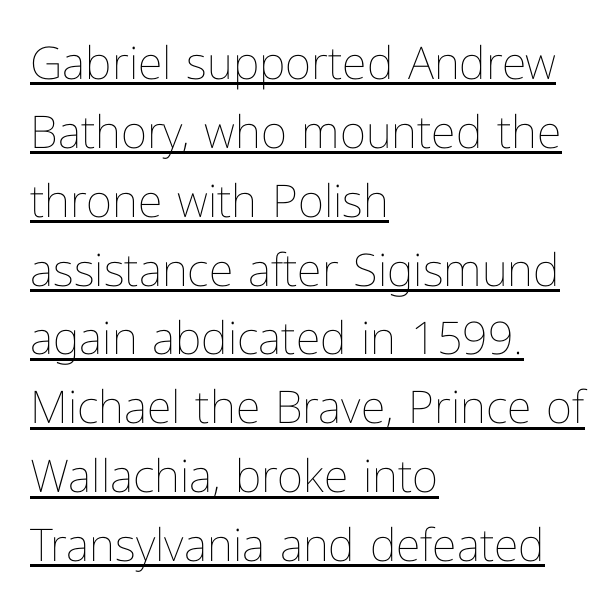
Q: Is the text bold? A: No.
Q: Is the text italic (slanted)? A: No, it is upright.
Q: Is the text underlined? A: Yes.
Q: How is the paragraph aligned? A: Left-aligned.
Q: Is the spacing between letters normal or unusually wide? A: Normal.
Q: Is the spacing between lines tight, normal or loose? A: Normal.
Q: Width (condensed, normal, or wide)? A: Normal.
Q: Stroke contrast? A: Low.
Q: x-height? A: Medium.
Q: Monospaced? A: No.
